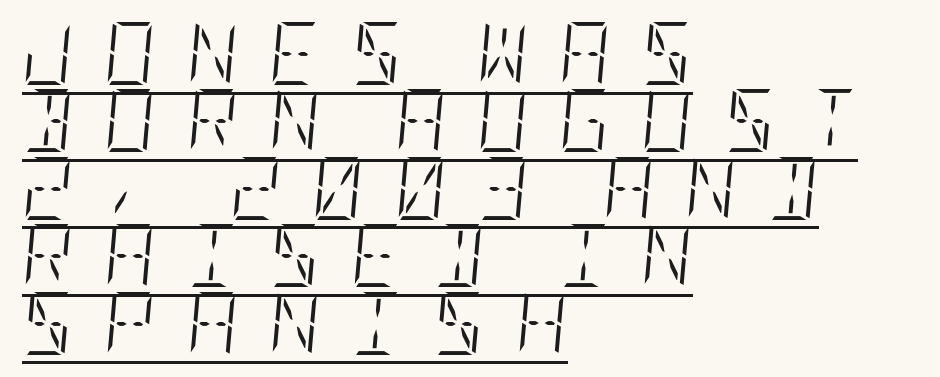
{"italic": "yes", "lean": "right", "slant_degrees": 5, "bold": "no", "weight": "light", "width": "condensed", "stroke_contrast": "low", "x_height": "large", "underline": "yes", "align": "left", "line_spacing": "tight", "line_spacing_ratio": 1.07, "letter_spacing": "wide", "letter_spacing_em": 0.49, "glyph_px": 63}
